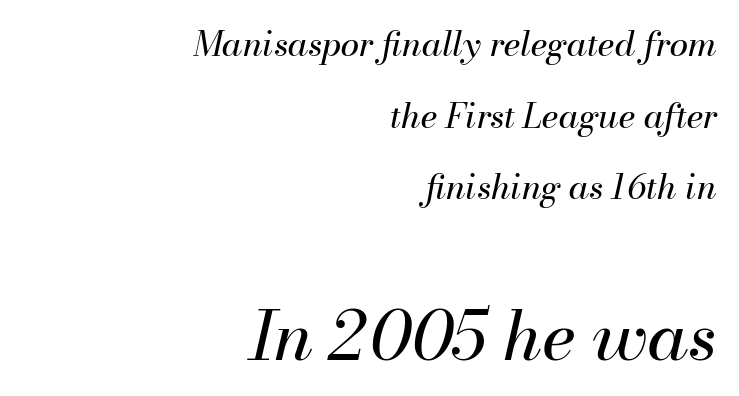
{"italic": "yes", "lean": "right", "slant_degrees": 13, "bold": "no", "weight": "regular", "width": "normal", "stroke_contrast": "medium", "x_height": "small", "monospaced": "no", "underline": "no", "align": "right", "line_spacing": "loose", "line_spacing_ratio": 2.11, "letter_spacing": "normal", "letter_spacing_em": 0.0, "larger_block": "second", "size_ratio": 2.0, "glyph_px": 68}
